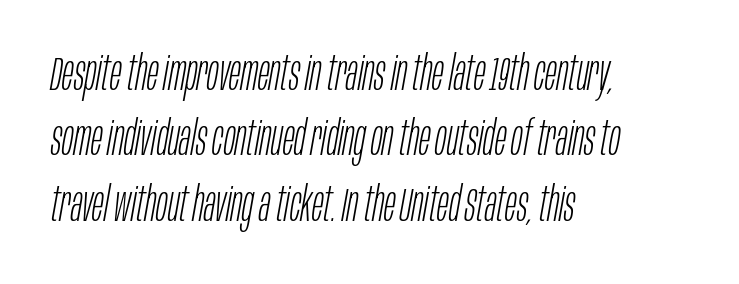
The ragged edge is on the right, which tells us the setting is flush left. Character widths vary here, with narrow letters taking less room than wide ones. Descenders are the only things crossing below the line. The passage shown has conventional tracking throughout. A typesetter would call this leading conventional body-copy spacing. The passage shown is not bold in any degree.
